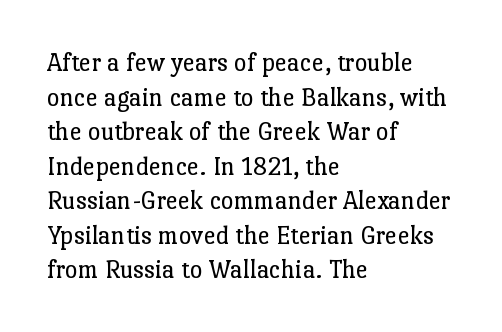
The image shows 27 px text type, upright; set left-aligned, normal line spacing (1.28x), normal letter spacing, not underlined.
